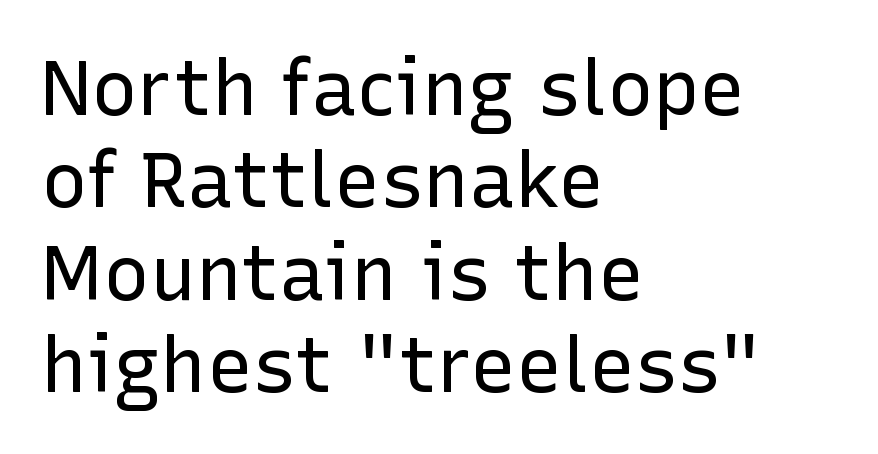
Stroke terminals: plain, sans-serif. Nothing unusual about the tracking: characters are spaced as the font intends. The glyphs are unaccompanied by any horizontal stroke below them. Is the block centered? No — it sits flush against the left margin. The strokes carry an ordinary text weight at most. Do the characters align in a grid? No, the font is proportional.
